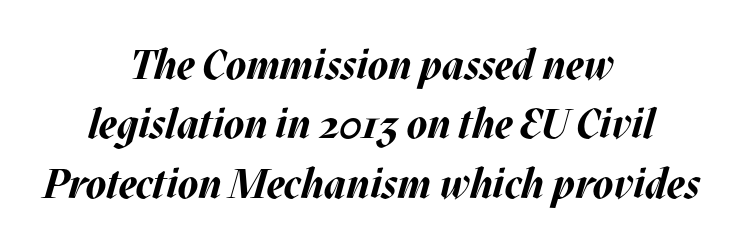
{"italic": "yes", "lean": "right", "slant_degrees": 17, "bold": "yes", "weight": "bold", "width": "normal", "stroke_contrast": "medium", "x_height": "large", "monospaced": "no", "underline": "no", "align": "center", "line_spacing": "normal", "line_spacing_ratio": 1.45, "letter_spacing": "normal", "letter_spacing_em": 0.0, "glyph_px": 41}
